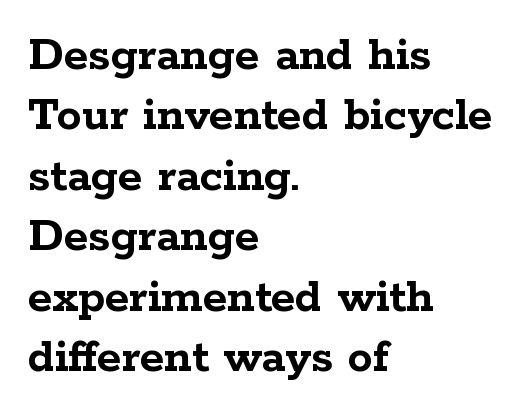
{"serif": "yes", "italic": "no", "bold": "yes", "weight": "semibold", "width": "wide", "stroke_contrast": "low", "x_height": "medium", "monospaced": "no", "underline": "no", "align": "left", "line_spacing_ratio": 1.21, "letter_spacing": "normal", "letter_spacing_em": 0.0, "glyph_px": 50}
